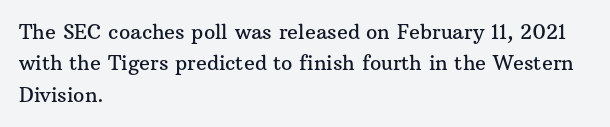
Q: Is the text italic (slanted)? A: No, it is upright.
Q: Is the text underlined? A: No.
Q: How is the paragraph aligned? A: Left-aligned.
Q: Is the spacing between letters normal or unusually wide? A: Normal.
Q: Is the spacing between lines tight, normal or loose? A: Normal.
